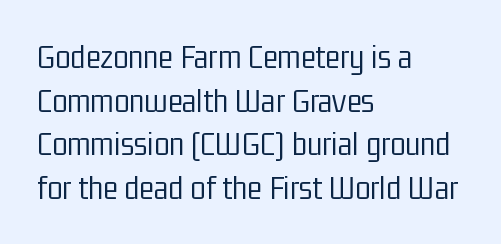
The image shows 35 px light, condensed sans-serif type, upright; set left-aligned, normal line spacing (1.25x), normal letter spacing, not underlined; low stroke contrast and a medium x-height.
